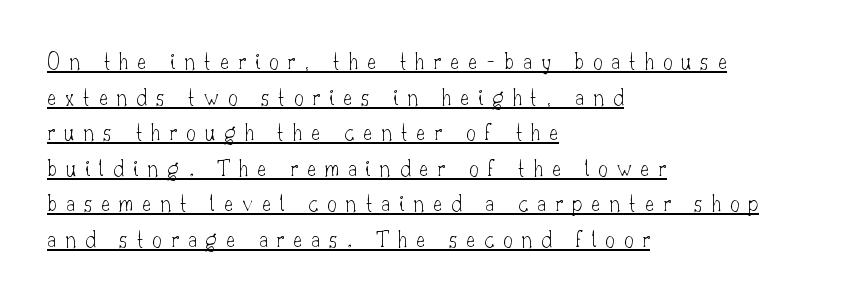
{"italic": "no", "bold": "no", "underline": "yes", "align": "left", "line_spacing": "normal", "line_spacing_ratio": 1.48, "letter_spacing": "wide", "letter_spacing_em": 0.37, "glyph_px": 24}
